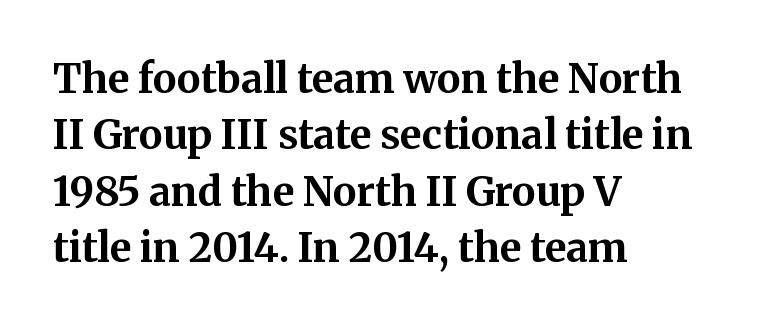
The image shows 40 px bold serif type, upright; set left-aligned, normal line spacing (1.41x), normal letter spacing, not underlined; medium stroke contrast and a medium x-height.
